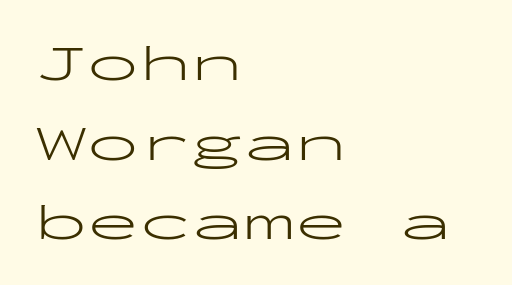
{"serif": "no", "italic": "no", "bold": "no", "weight": "light", "width": "wide", "stroke_contrast": "low", "x_height": "medium", "monospaced": "yes", "underline": "no", "align": "left", "line_spacing": "normal", "line_spacing_ratio": 1.53, "letter_spacing": "normal", "letter_spacing_em": 0.0, "glyph_px": 52}
